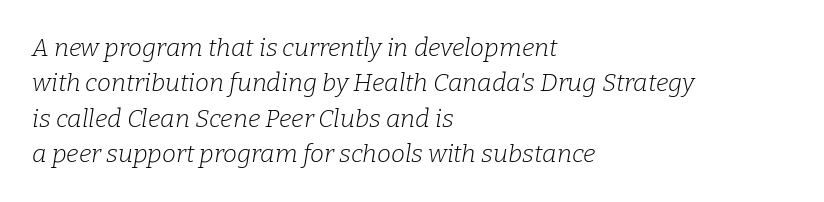
{"italic": "yes", "lean": "right", "slant_degrees": 9, "bold": "no", "underline": "no", "align": "left", "line_spacing": "normal", "line_spacing_ratio": 1.42, "letter_spacing": "normal", "letter_spacing_em": 0.0, "glyph_px": 25}
